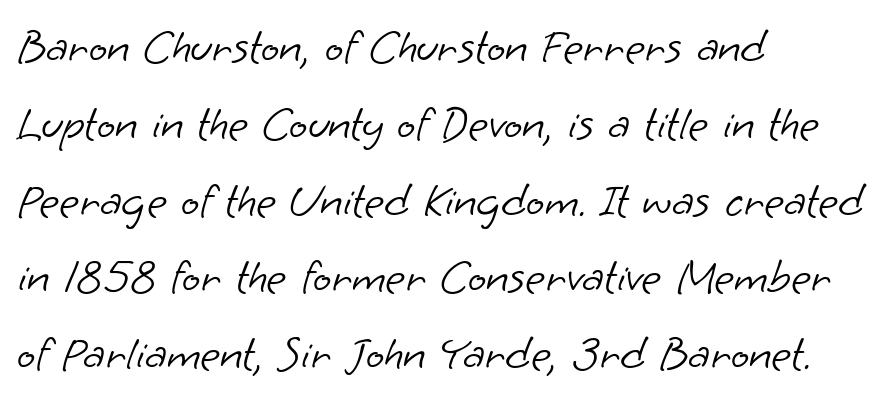
{"serif": "no", "bold": "no", "weight": "light", "width": "normal", "stroke_contrast": "low", "x_height": "small", "monospaced": "no", "underline": "no", "align": "left", "line_spacing": "normal", "line_spacing_ratio": 1.6, "letter_spacing": "normal", "letter_spacing_em": 0.0, "glyph_px": 48}
